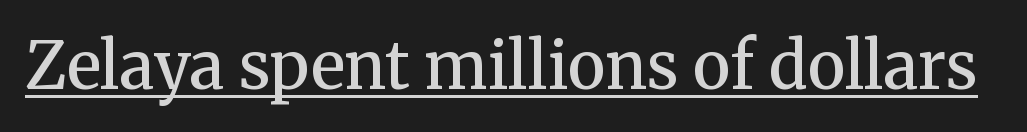
{"serif": "yes", "italic": "no", "bold": "semi", "weight": "semibold", "width": "normal", "stroke_contrast": "medium", "x_height": "medium", "monospaced": "no", "underline": "yes", "letter_spacing": "normal", "letter_spacing_em": 0.0, "glyph_px": 65}
